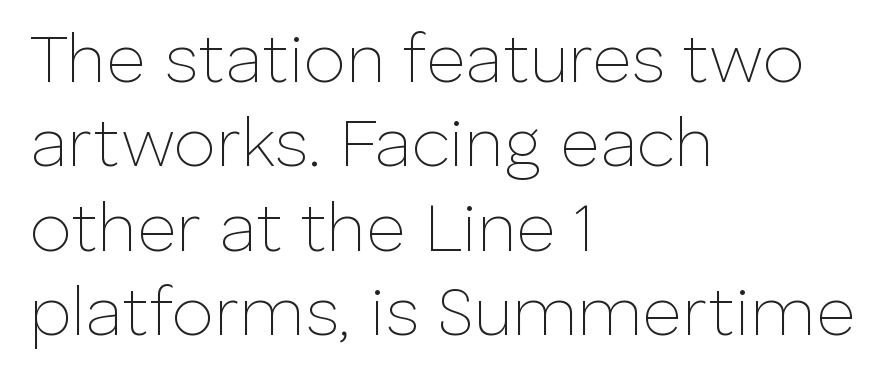
Q: Is the text bold? A: No.
Q: Is the text italic (slanted)? A: No, it is upright.
Q: Is the typeface a serif or a sans-serif typeface? A: Sans-serif.
Q: Is the text underlined? A: No.
Q: How is the paragraph aligned? A: Left-aligned.
Q: Is the spacing between letters normal or unusually wide? A: Normal.
Q: Width (condensed, normal, or wide)? A: Normal.
Q: Stroke contrast? A: Low.
Q: x-height? A: Medium.
Q: Monospaced? A: No.
